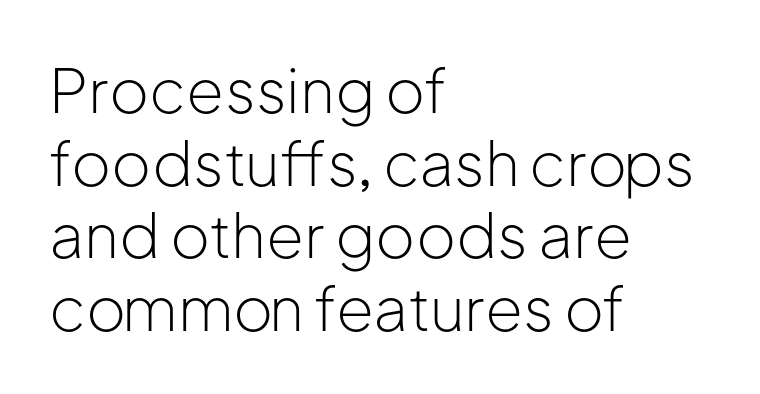
{"serif": "no", "italic": "no", "bold": "no", "weight": "light", "width": "normal", "stroke_contrast": "low", "x_height": "medium", "monospaced": "no", "underline": "no", "align": "left", "line_spacing_ratio": 1.19, "letter_spacing": "normal", "letter_spacing_em": 0.0, "glyph_px": 61}
